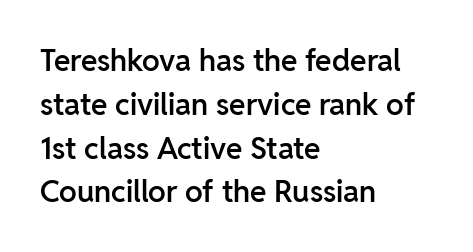
These words are printed semibold, heavier than regular yet not bold. Font category for this specimen: sans-serif. You could call the tracking neutral — neither tight nor loose. Rendered with straight, roman letterforms. Layout note: lines flush left.
